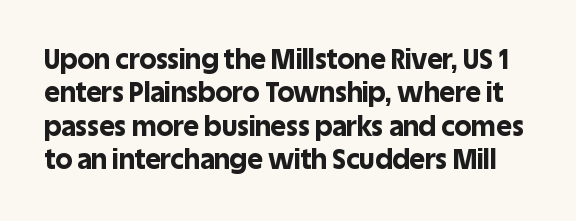
Q: Is the text bold? A: Yes.
Q: Is the text italic (slanted)? A: No, it is upright.
Q: Is the text underlined? A: No.
Q: Is the spacing between letters normal or unusually wide? A: Normal.
